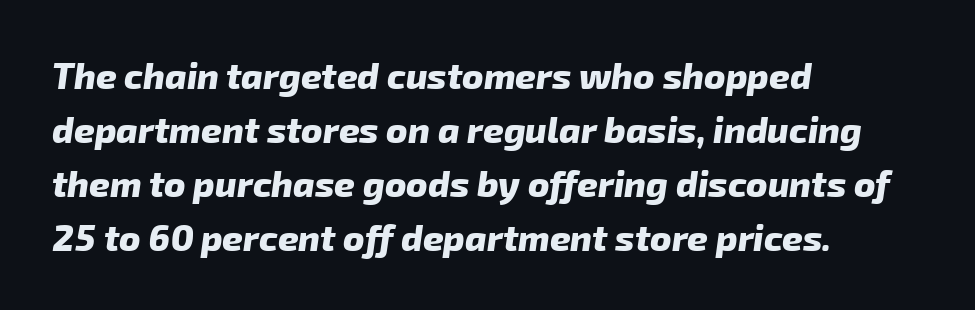
What kind of face is this? One without serifs — a sans. Line spacing here is normal. The rendering keeps characters at their native spacing. On the weight axis this lands at bold, roughly 700.
